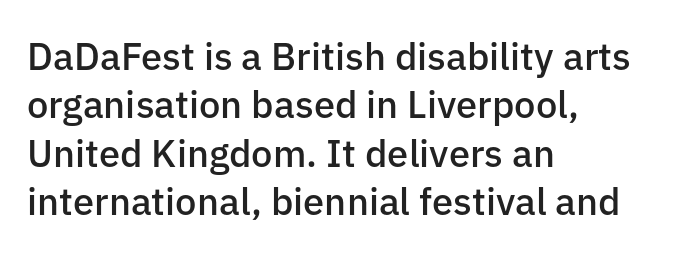
{"serif": "no", "italic": "no", "bold": "semi", "weight": "semibold", "width": "normal", "stroke_contrast": "low", "x_height": "medium", "monospaced": "no", "underline": "no", "align": "left", "line_spacing": "normal", "line_spacing_ratio": 1.27, "letter_spacing": "normal", "letter_spacing_em": 0.0, "glyph_px": 38}
